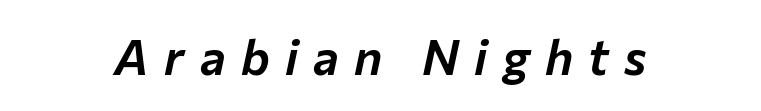
Q: Is the text italic (slanted)? A: Yes, it leans right by about 12 degrees.
Q: Is the text underlined? A: No.
Q: How is the paragraph aligned? A: Centered.
Q: Is the spacing between letters normal or unusually wide? A: Unusually wide.
Q: Width (condensed, normal, or wide)? A: Normal.
Q: Stroke contrast? A: Low.
Q: x-height? A: Medium.
Q: Monospaced? A: No.
